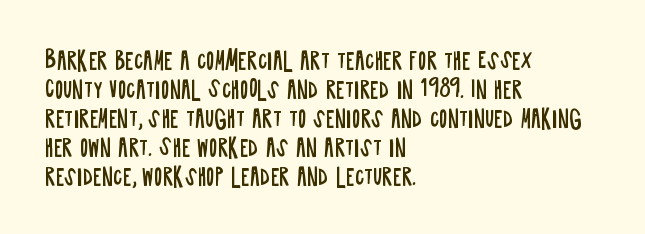
Q: Is the text bold? A: No.
Q: Is the text italic (slanted)? A: No, it is upright.
Q: Is the text underlined? A: No.
Q: How is the paragraph aligned? A: Left-aligned.
Q: Is the spacing between letters normal or unusually wide? A: Normal.
Q: Is the spacing between lines tight, normal or loose? A: Normal.
